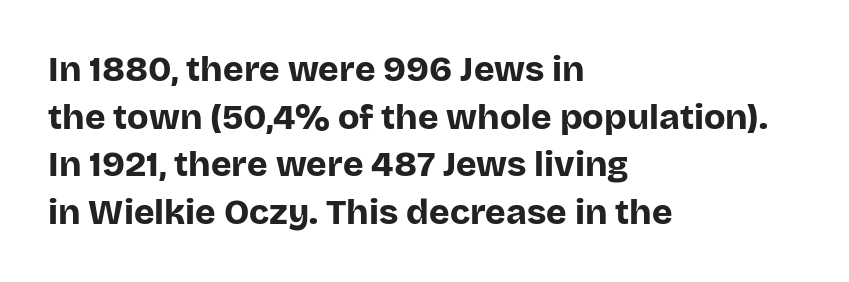
{"serif": "no", "italic": "no", "bold": "yes", "weight": "bold", "width": "normal", "stroke_contrast": "low", "x_height": "large", "monospaced": "no", "underline": "no", "align": "left", "line_spacing": "normal", "line_spacing_ratio": 1.36, "letter_spacing": "normal", "letter_spacing_em": 0.0, "glyph_px": 35}
